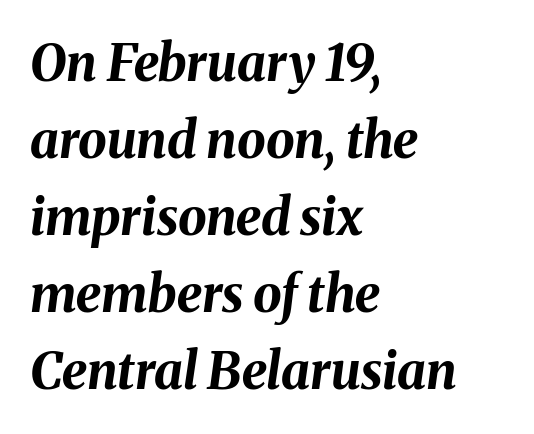
The image shows 51 px bold type, italic (leaning right); set left-aligned, normal line spacing (1.51x), normal letter spacing, not underlined; medium stroke contrast and a medium x-height.
